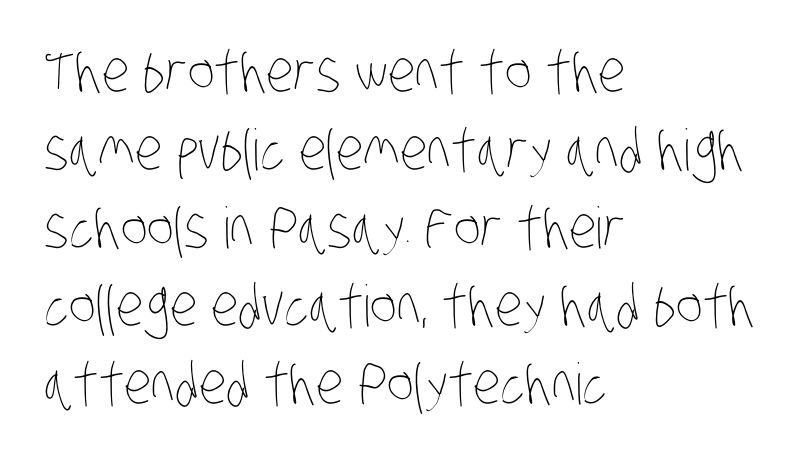
Q: Is the text bold? A: No.
Q: Is the text underlined? A: No.
Q: How is the paragraph aligned? A: Left-aligned.
Q: Is the spacing between letters normal or unusually wide? A: Normal.
Q: Is the spacing between lines tight, normal or loose? A: Normal.
Q: Width (condensed, normal, or wide)? A: Condensed.
Q: Stroke contrast? A: Low.
Q: x-height? A: Large.
Q: Monospaced? A: No.
